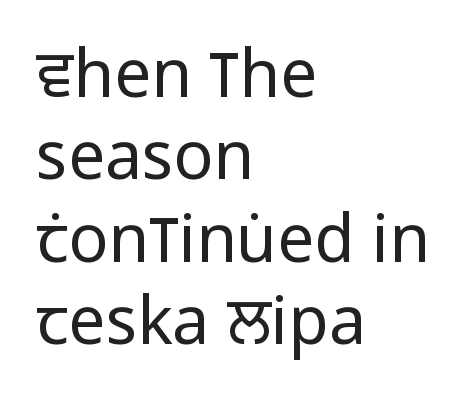
Q: Is the text bold? A: No.
Q: Is the text italic (slanted)? A: No, it is upright.
Q: Is the typeface a serif or a sans-serif typeface? A: Sans-serif.
Q: Is the text underlined? A: No.
Q: How is the paragraph aligned? A: Left-aligned.
Q: Is the spacing between letters normal or unusually wide? A: Normal.
Q: Is the spacing between lines tight, normal or loose? A: Normal.
Q: Width (condensed, normal, or wide)? A: Condensed.
Q: Stroke contrast? A: Low.
Q: x-height? A: Large.
Q: Monospaced? A: No.
